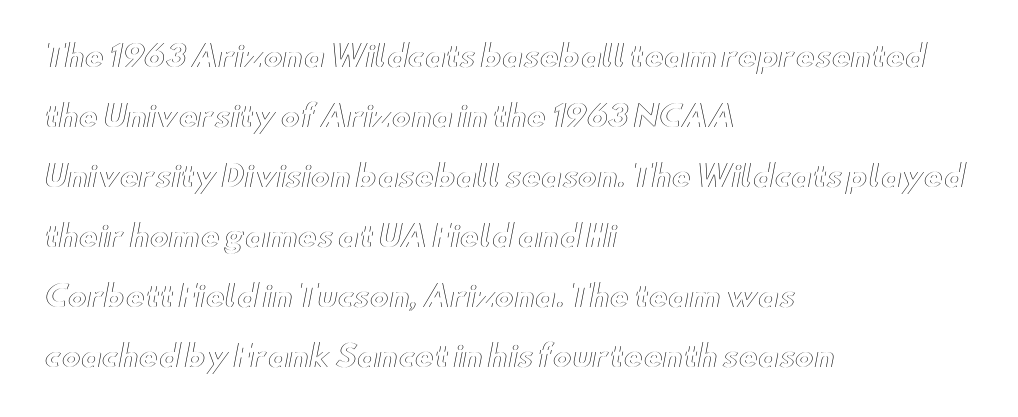
This sample trades compactness for vertical openness between lines. Words appear dense and cohesive because spacing is normal. The paragraph shown leans on its left margin.
